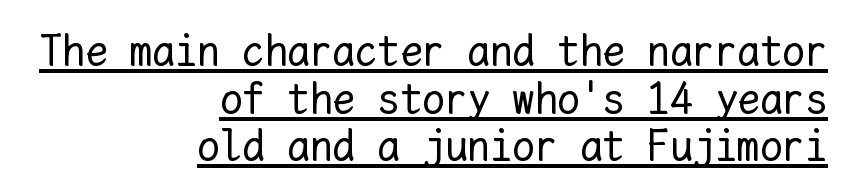
The image shows 45 px regular-weight type, upright, monospaced; set right-aligned, tight line spacing (1.06x), normal letter spacing, underlined; low stroke contrast and a medium x-height.
